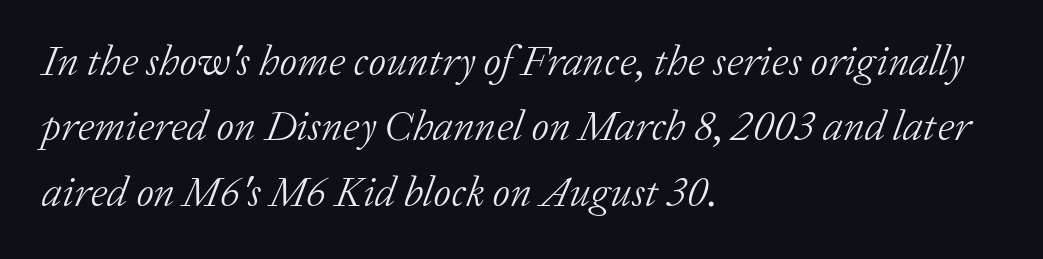
Vertical spacing — default. The letters sit at their default tracking, neither squeezed nor spread. Is this a sans? No — the strokes have serifs. Letters have the restrained weight of plain body copy at most. Observe the lean: these are italic letterforms.
